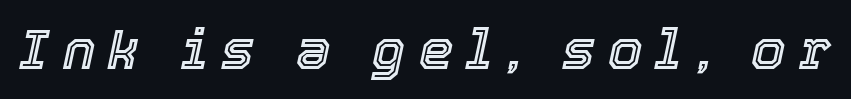
{"italic": "yes", "lean": "right", "slant_degrees": 12, "width": "normal", "x_height": "medium", "monospaced": "no", "underline": "no", "letter_spacing": "wide", "letter_spacing_em": 0.24, "glyph_px": 55}
